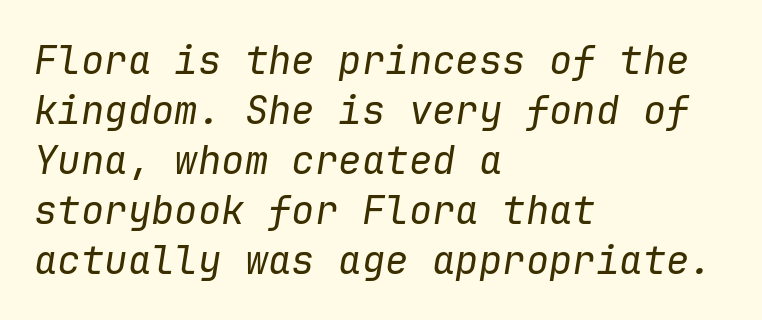
The image shows 39 px regular-weight type, italic (leaning right), monospaced; set left-aligned, normal line spacing (1.28x), normal letter spacing, not underlined; low stroke contrast and a medium x-height.
